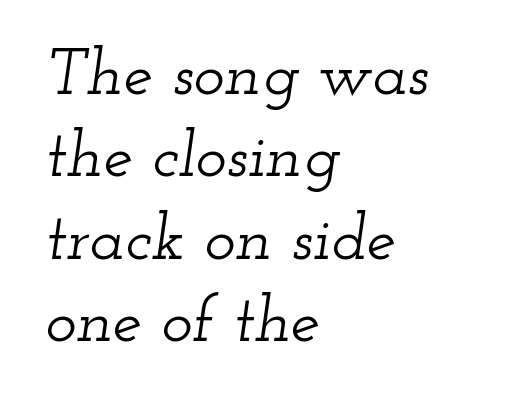
The image shows 66 px wide serif type, italic (leaning right); set left-aligned, normal line spacing (1.25x), normal letter spacing, not underlined; low stroke contrast and a small x-height.
